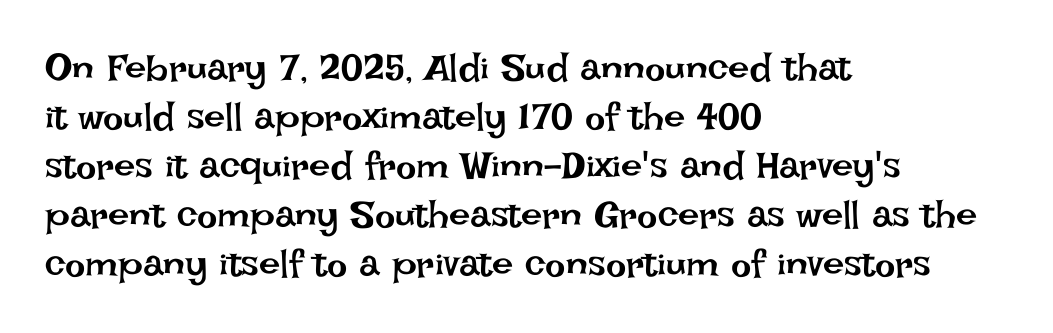
Q: Is the text bold? A: No.
Q: Is the text italic (slanted)? A: No, it is upright.
Q: Is the text underlined? A: No.
Q: How is the paragraph aligned? A: Left-aligned.
Q: Is the spacing between letters normal or unusually wide? A: Normal.
Q: Is the spacing between lines tight, normal or loose? A: Normal.
Q: Width (condensed, normal, or wide)? A: Normal.
Q: Stroke contrast? A: Low.
Q: x-height? A: Large.
Q: Monospaced? A: No.
